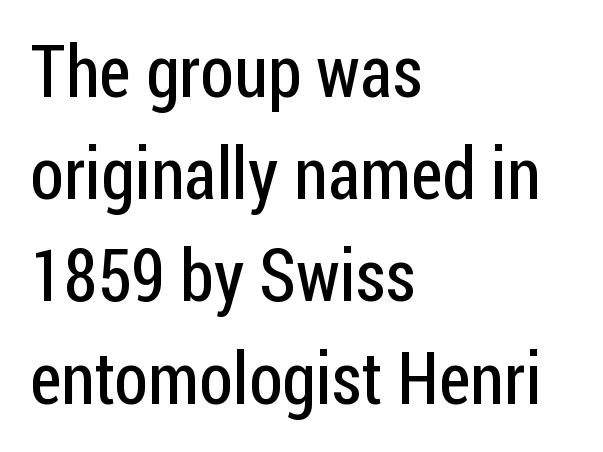
Q: Is the text bold? A: No.
Q: Is the text italic (slanted)? A: No, it is upright.
Q: Is the typeface a serif or a sans-serif typeface? A: Sans-serif.
Q: Is the text underlined? A: No.
Q: How is the paragraph aligned? A: Left-aligned.
Q: Is the spacing between letters normal or unusually wide? A: Normal.
Q: Is the spacing between lines tight, normal or loose? A: Normal.
Q: Width (condensed, normal, or wide)? A: Condensed.
Q: Stroke contrast? A: Low.
Q: x-height? A: Medium.
Q: Monospaced? A: No.
